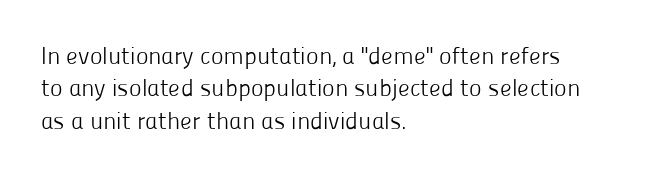
{"italic": "no", "bold": "no", "underline": "no", "align": "left", "line_spacing": "normal", "line_spacing_ratio": 1.35, "letter_spacing": "normal", "letter_spacing_em": 0.0, "glyph_px": 24}
